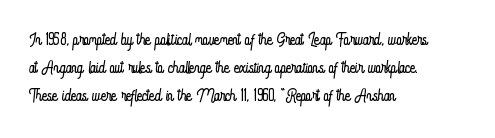
The image shows 23 px text type; set left-aligned, line spacing 1.21x, normal letter spacing, not underlined.
